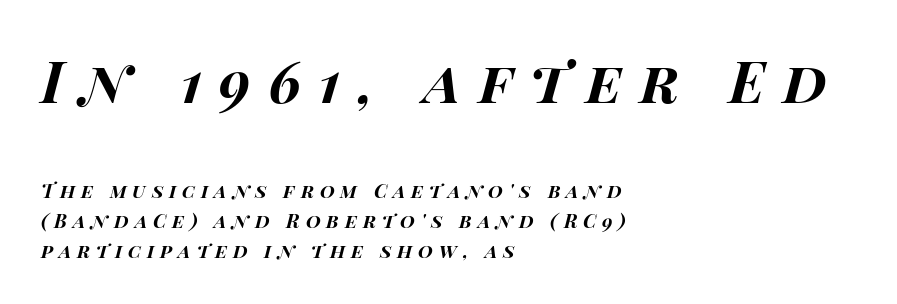
The image shows 57 px bold, wide type, italic (leaning right); set left-aligned, normal line spacing (1.58x), unusually wide letter spacing (+0.31 em), not underlined; the first (top) block is 3.0x larger; high stroke contrast and a large x-height.
